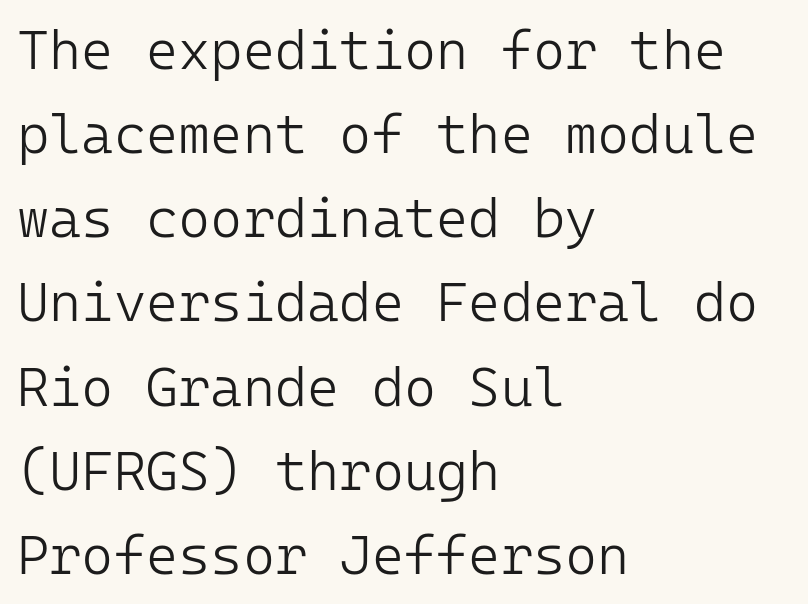
The image shows 55 px light sans-serif type, upright; set left-aligned, normal line spacing (1.53x), normal letter spacing, not underlined; low stroke contrast and a medium x-height.
